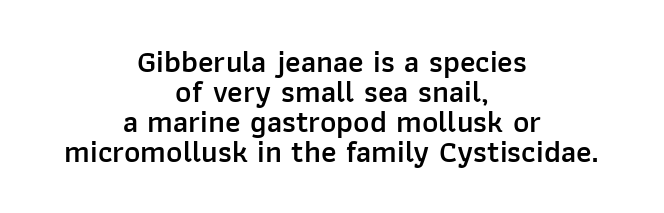
{"serif": "no", "italic": "no", "bold": "semi", "weight": "semibold", "width": "normal", "stroke_contrast": "low", "x_height": "medium", "monospaced": "no", "underline": "no", "align": "center", "line_spacing": "tight", "line_spacing_ratio": 0.97, "letter_spacing": "normal", "letter_spacing_em": 0.0, "glyph_px": 31}
